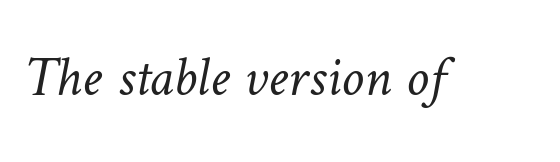
This rendering features lettering with no underline. Do the characters align in a grid? No, the font is proportional. Letters have the restrained weight of plain body copy at most. The horizontal fit of the characters is conventional and even.
